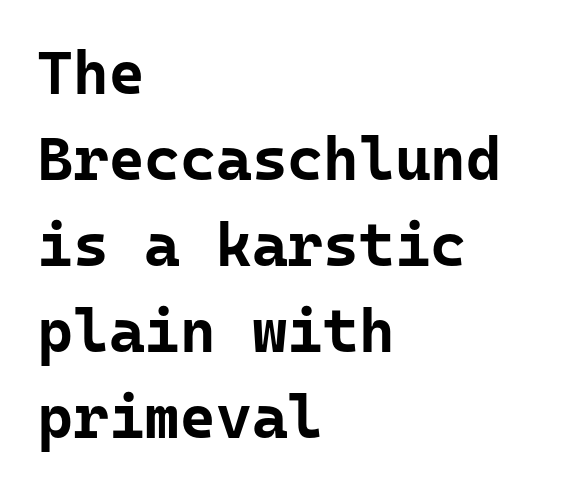
Spacing verdict: monospaced, one width for all characters. Tall strokes in this sample are plumb rather than angled. This rendering leaves character spacing at its baseline value. All the whitespace from short lines collects on the right. Grotesque or geometric, the face here clearly has no serifs. Summary of vertical rhythm: regular, with standard interline spacing.
